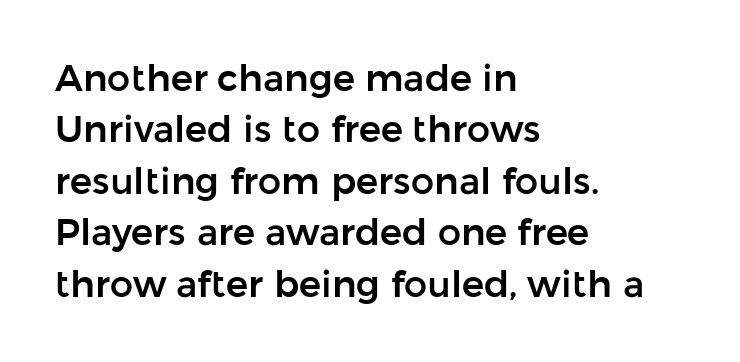
The image shows 37 px sans-serif type, upright; set left-aligned, normal line spacing (1.39x), normal letter spacing, not underlined; low stroke contrast and a medium x-height.
